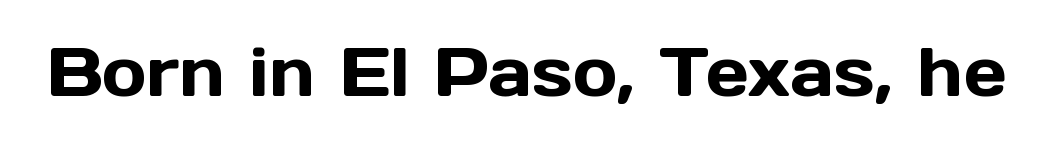
{"serif": "no", "italic": "no", "width": "normal", "x_height": "medium", "monospaced": "no", "underline": "no", "letter_spacing": "normal", "letter_spacing_em": 0.0, "glyph_px": 68}
